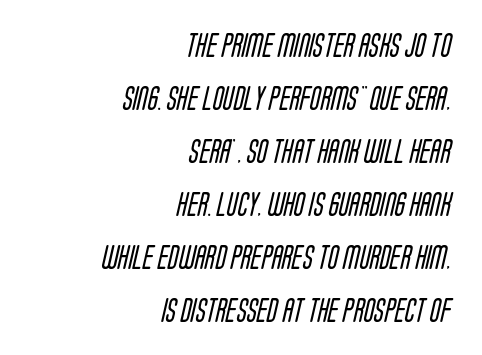
{"bold": "no", "underline": "no", "align": "right", "line_spacing": "loose", "line_spacing_ratio": 2.21, "letter_spacing": "normal", "letter_spacing_em": 0.0, "glyph_px": 24}
